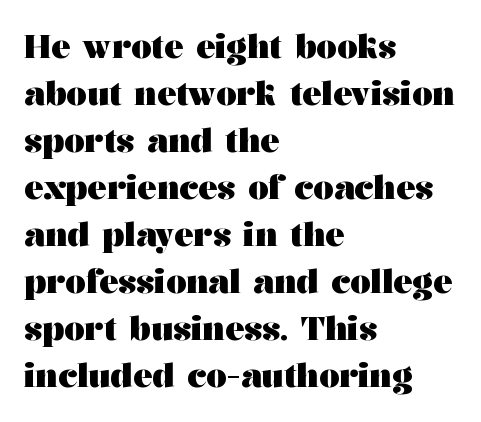
{"serif": "yes", "italic": "no", "bold": "yes", "weight": "heavy", "width": "wide", "stroke_contrast": "medium", "x_height": "medium", "monospaced": "no", "underline": "no", "align": "left", "line_spacing": "normal", "line_spacing_ratio": 1.47, "letter_spacing": "normal", "letter_spacing_em": 0.0, "glyph_px": 32}
